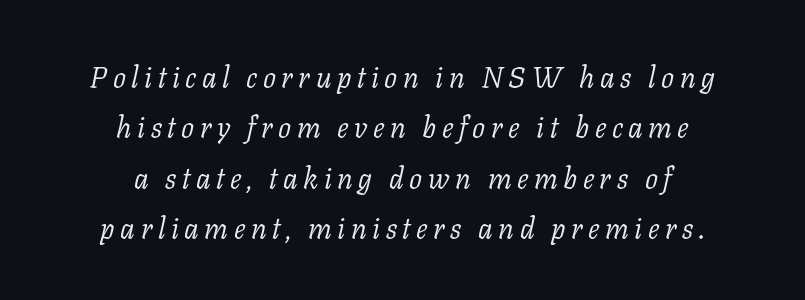
The image shows 29 px light serif type, italic (leaning right); set centered, line spacing 1.74x, not underlined; low stroke contrast and a medium x-height.
